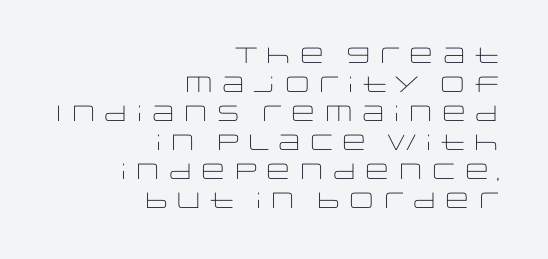
The image shows 22 px text type, upright; set right-aligned, normal line spacing (1.32x), normal letter spacing, not underlined.
